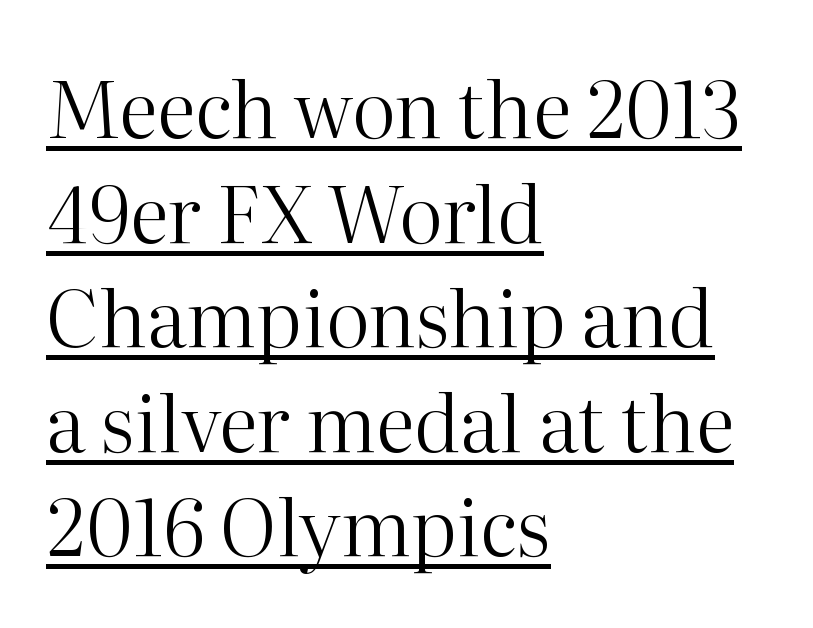
The image shows 78 px regular-weight serif type, upright; set left-aligned, normal line spacing (1.34x), normal letter spacing, underlined; high stroke contrast and a medium x-height.
